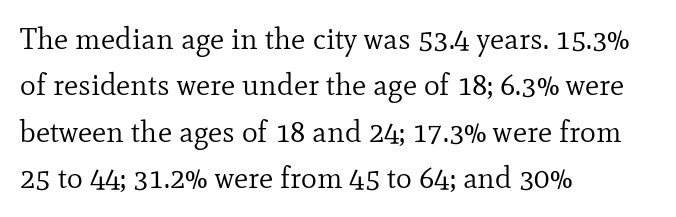
Honestly, the letter spacing is just normal — you wouldn't notice it. Vertical stems look standard width or narrower in stroke. Notice how the passage keeps a crisp vertical edge on the left only. The rows are spaced the way most documents space them. Quick note: underline off. Spacing verdict: proportional, widths tailored to each character.
